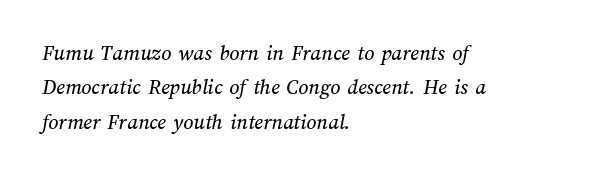
Q: Is the text underlined? A: No.
Q: How is the paragraph aligned? A: Left-aligned.
Q: Is the spacing between letters normal or unusually wide? A: Normal.
Q: Is the spacing between lines tight, normal or loose? A: Normal.
